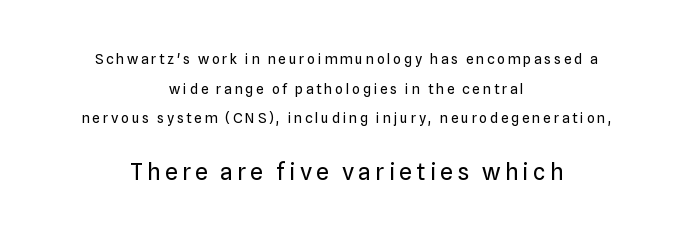
{"italic": "no", "bold": "no", "underline": "no", "align": "center", "line_spacing": "loose", "line_spacing_ratio": 2.11, "larger_block": "second", "size_ratio": 1.64, "glyph_px": 23}
